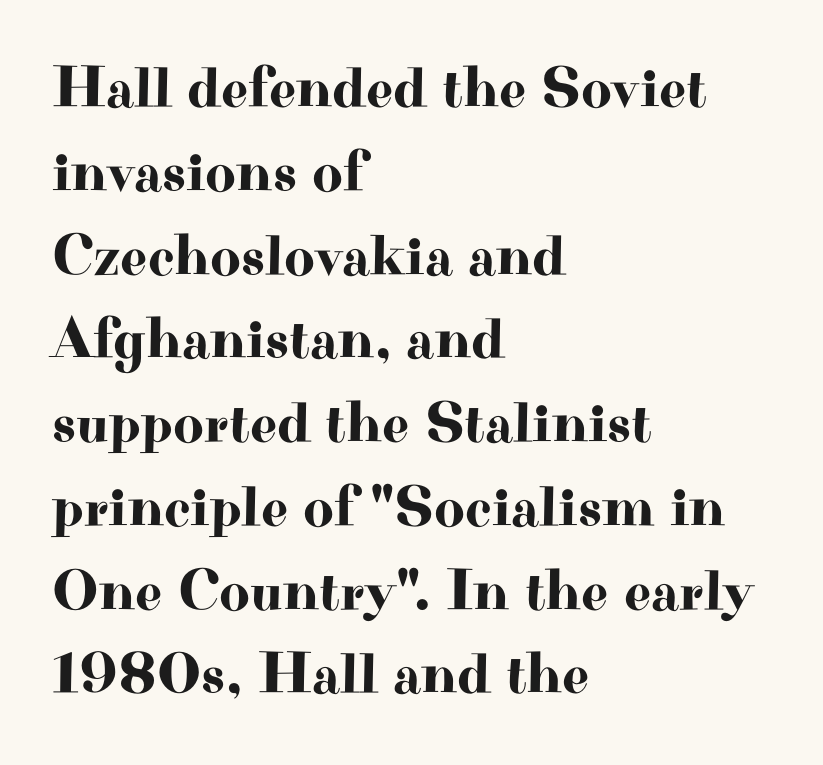
The image shows 59 px wide serif type, upright; set left-aligned, normal line spacing (1.42x), normal letter spacing, not underlined; high stroke contrast and a small x-height.
